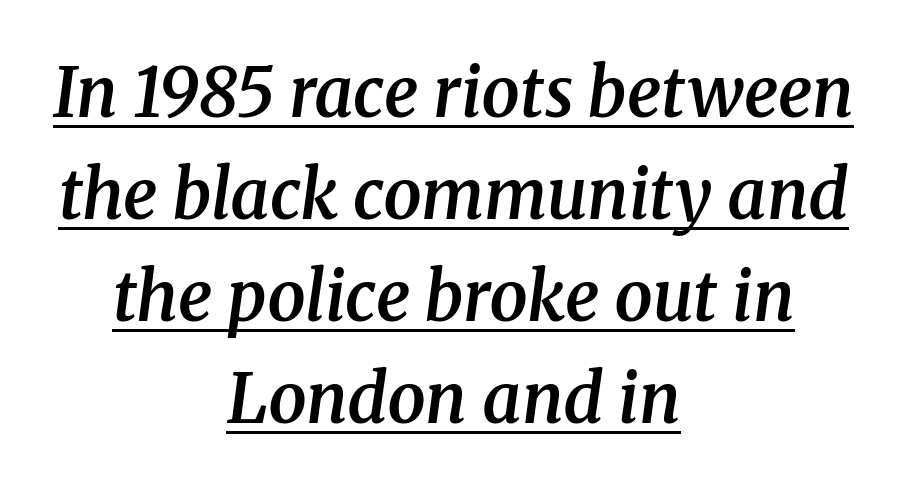
The image shows 68 px semibold serif type, italic (leaning right); set centered, normal line spacing (1.5x), normal letter spacing, underlined; medium stroke contrast and a medium x-height.
